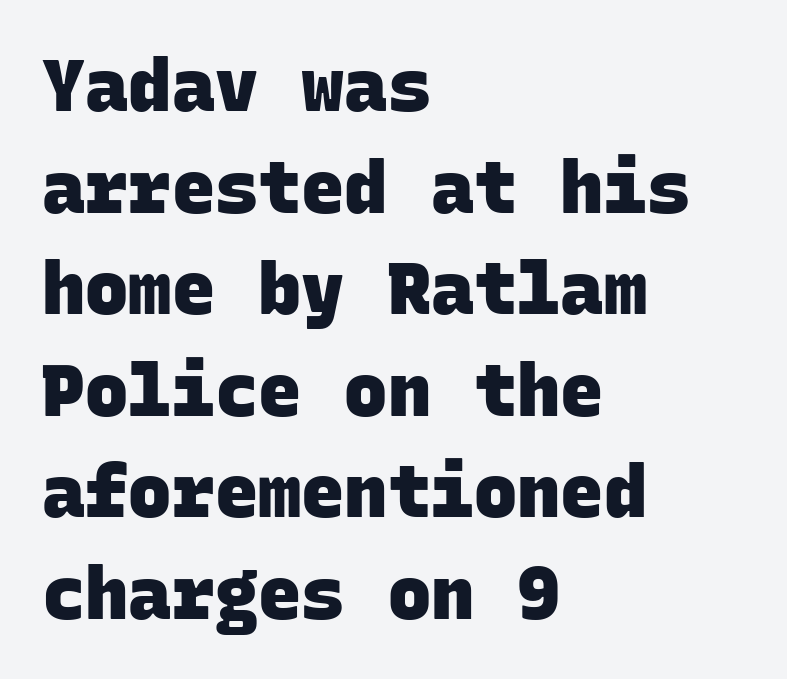
{"serif": "no", "bold": "yes", "weight": "heavy", "width": "normal", "stroke_contrast": "low", "x_height": "large", "monospaced": "yes", "underline": "no", "align": "left", "line_spacing": "normal", "line_spacing_ratio": 1.41, "letter_spacing": "normal", "letter_spacing_em": 0.0, "glyph_px": 72}
